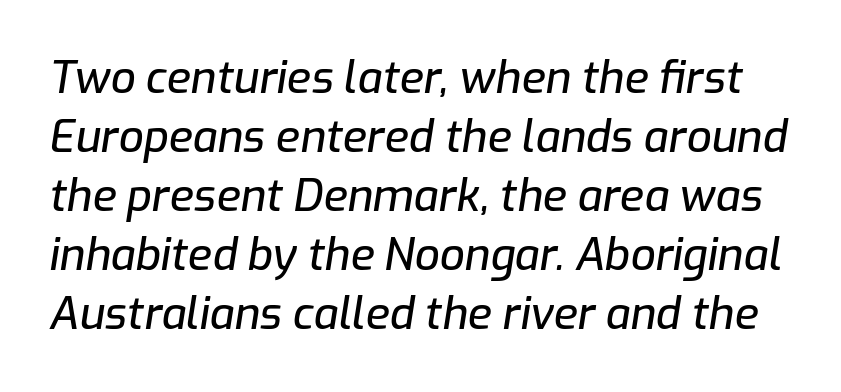
Q: Is the text italic (slanted)? A: Yes, it leans right by about 9 degrees.
Q: Is the text underlined? A: No.
Q: Is the spacing between letters normal or unusually wide? A: Normal.
Q: Is the spacing between lines tight, normal or loose? A: Normal.
Q: Width (condensed, normal, or wide)? A: Normal.
Q: Stroke contrast? A: Low.
Q: x-height? A: Medium.
Q: Monospaced? A: No.
